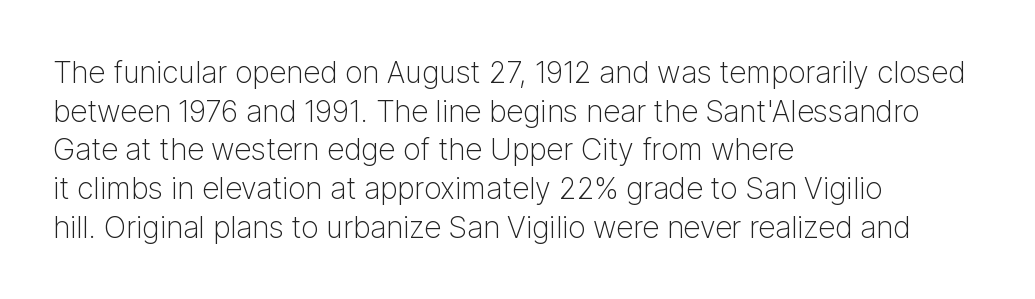
Here the designer chose a conventional face with non-uniform glyph widths. Plain, unruled lines of type. All the whitespace from short lines collects on the right. Note: no serifs on the glyphs. Characters follow at the spacing the type designer built in.
